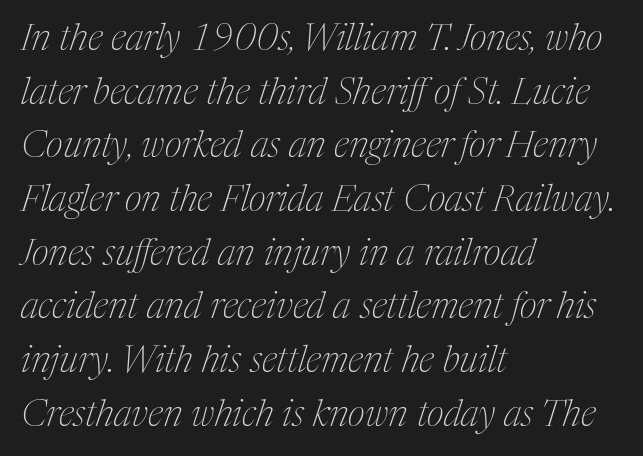
{"serif": "yes", "italic": "yes", "lean": "right", "slant_degrees": 17, "bold": "no", "weight": "thin", "width": "condensed", "stroke_contrast": "medium", "x_height": "medium", "monospaced": "no", "underline": "no", "align": "left", "line_spacing": "normal", "line_spacing_ratio": 1.45, "letter_spacing": "normal", "letter_spacing_em": 0.0, "glyph_px": 37}
